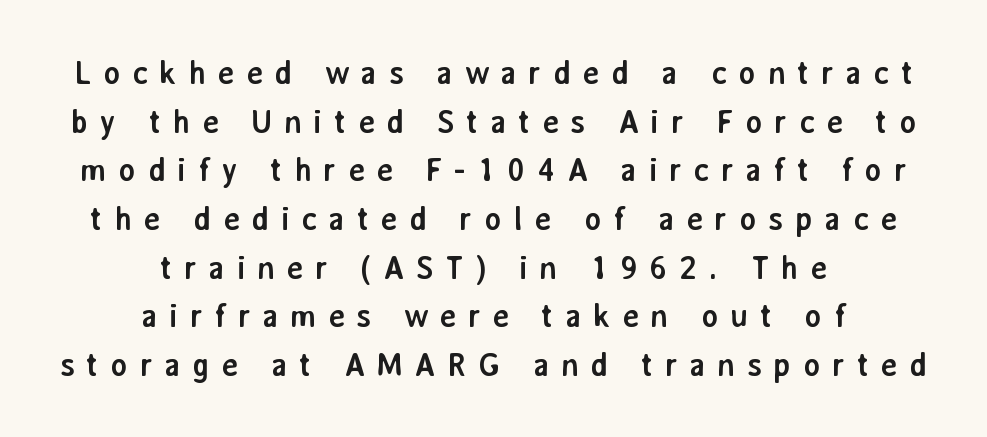
{"serif": "no", "italic": "no", "bold": "yes", "weight": "semibold", "width": "normal", "stroke_contrast": "low", "x_height": "medium", "monospaced": "no", "underline": "no", "align": "center", "line_spacing": "normal", "line_spacing_ratio": 1.52, "letter_spacing": "wide", "letter_spacing_em": 0.36, "glyph_px": 32}
